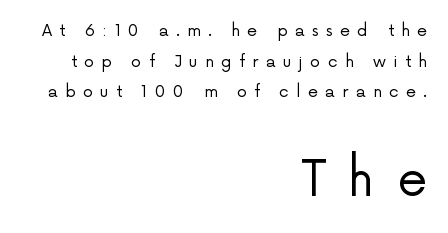
The face used here is rendered with a markedly widened letterfit. Glance below the letters and you will spot only blank space. Each letter keeps its own natural width here, so spacing adapts to shape. Posture: vertical.
